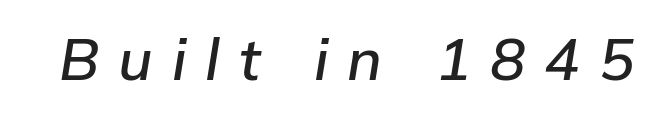
{"italic": "yes", "lean": "right", "slant_degrees": 9, "width": "normal", "stroke_contrast": "low", "x_height": "medium", "monospaced": "no", "underline": "no", "letter_spacing": "wide", "letter_spacing_em": 0.32, "glyph_px": 59}
